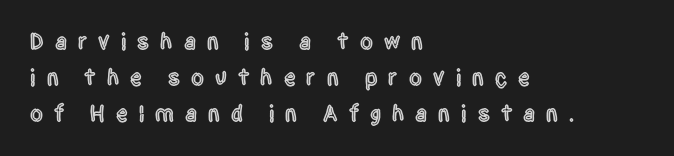
The image shows 23 px text type, upright; set left-aligned, normal line spacing (1.56x), unusually wide letter spacing (+0.48 em), not underlined.
